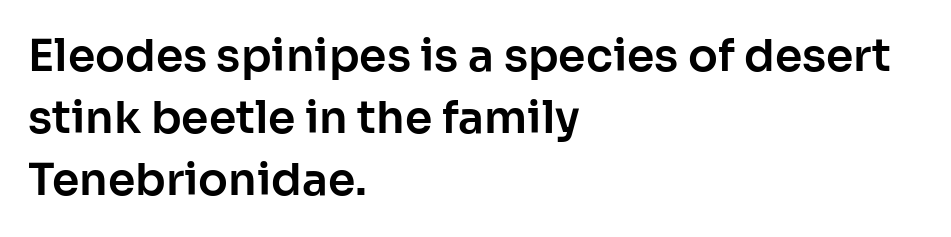
The image shows 44 px sans-serif type, upright; set left-aligned, normal line spacing (1.41x), normal letter spacing, not underlined; low stroke contrast and a medium x-height.
